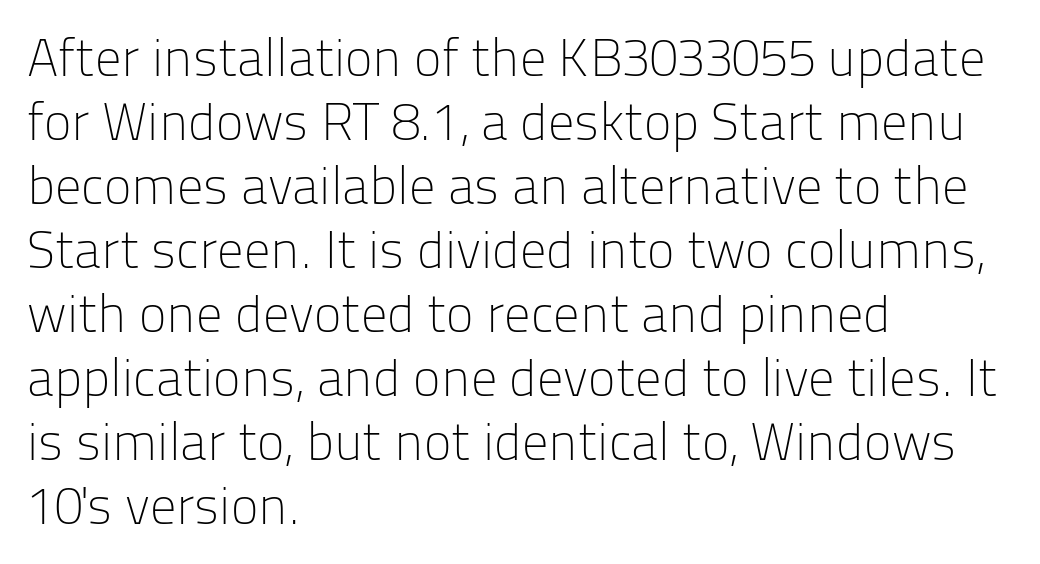
The image shows 52 px light sans-serif type, upright; set left-aligned, line spacing 1.23x, normal letter spacing, not underlined; low stroke contrast and a medium x-height.
